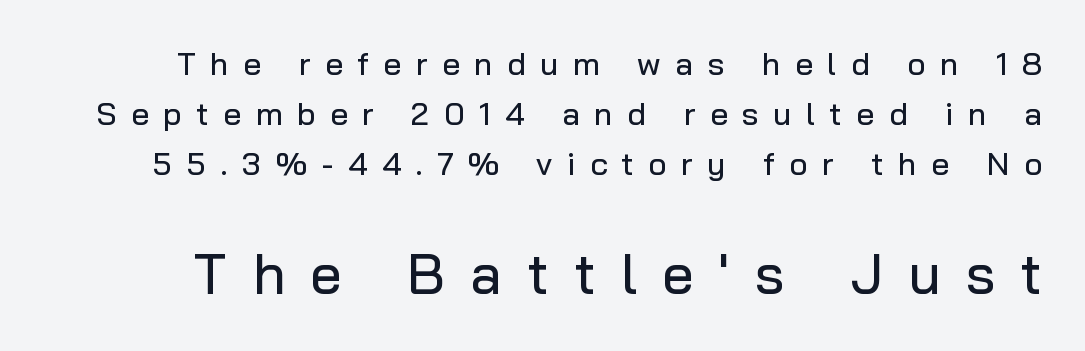
The image shows 56 px sans-serif type, upright; set normal line spacing (1.56x), unusually wide letter spacing (+0.45 em), not underlined; the second (bottom) block is 1.75x larger; low stroke contrast and a medium x-height.
